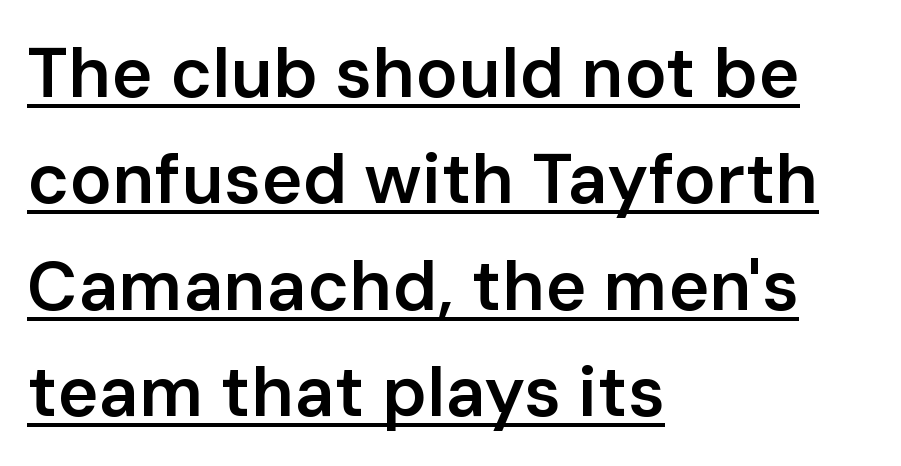
The lettering stays uniformly vertical, giving the passage a roman look. Proportional: the letters do not fall into vertical columns. Summary of weight: moderately heavy, a semibold. The face used here appears with an underline applied.
